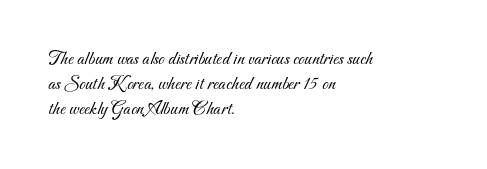
The image shows 20 px text type; set left-aligned, line spacing 1.24x, normal letter spacing, not underlined.
